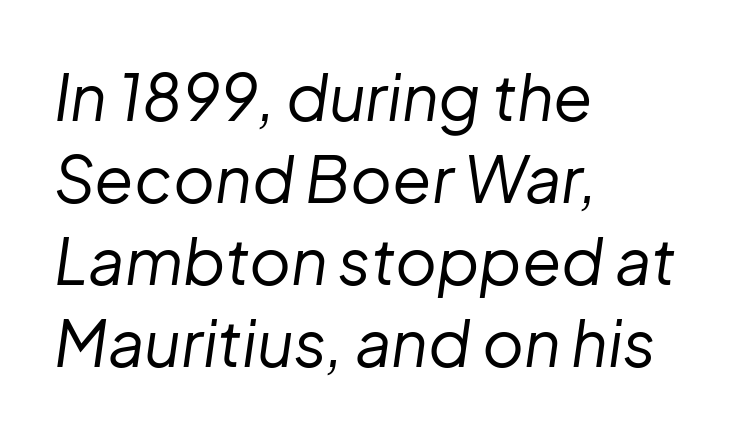
The image shows 64 px regular-weight type, italic (leaning right); set left-aligned, normal line spacing (1.28x), normal letter spacing, not underlined; low stroke contrast and a medium x-height.
